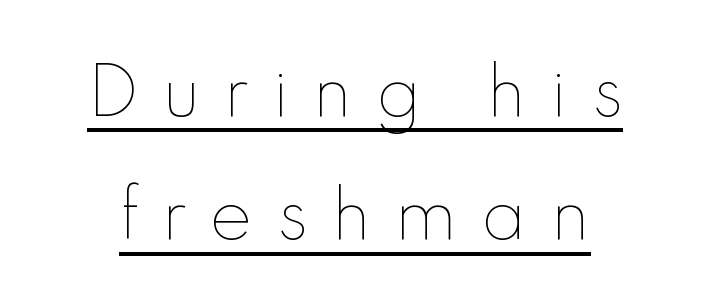
{"italic": "no", "bold": "no", "weight": "thin", "width": "normal", "x_height": "small", "monospaced": "no", "underline": "yes", "align": "center", "line_spacing": "loose", "line_spacing_ratio": 1.9, "letter_spacing": "wide", "letter_spacing_em": 0.37, "glyph_px": 65}
